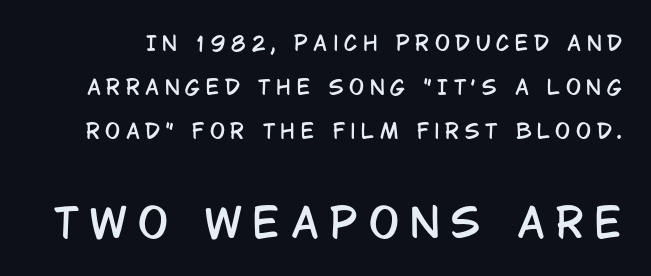
Q: Is the text italic (slanted)? A: No, it is upright.
Q: Is the typeface a serif or a sans-serif typeface? A: Sans-serif.
Q: Is the text underlined? A: No.
Q: Is the spacing between letters normal or unusually wide? A: Unusually wide.
Q: Is the spacing between lines tight, normal or loose? A: Loose.
Q: Which block of text is set in a larger size, the first (top) or the second (bottom)? A: The second (bottom) one.
Q: Width (condensed, normal, or wide)? A: Condensed.
Q: Stroke contrast? A: Low.
Q: x-height? A: Large.
Q: Monospaced? A: No.
